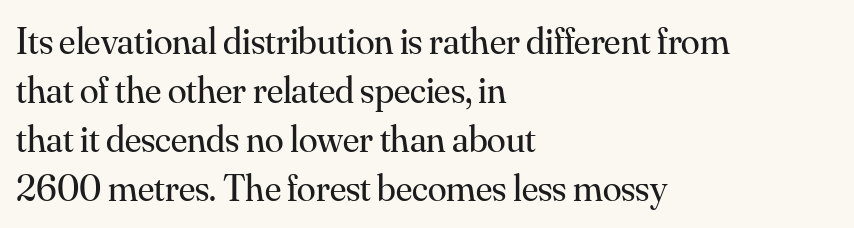
Q: Is the text bold? A: No.
Q: Is the text italic (slanted)? A: No, it is upright.
Q: Is the typeface a serif or a sans-serif typeface? A: Serif.
Q: Is the text underlined? A: No.
Q: How is the paragraph aligned? A: Left-aligned.
Q: Is the spacing between letters normal or unusually wide? A: Normal.
Q: Is the spacing between lines tight, normal or loose? A: Normal.
Q: Width (condensed, normal, or wide)? A: Normal.
Q: Stroke contrast? A: Medium.
Q: x-height? A: Small.
Q: Monospaced? A: No.
